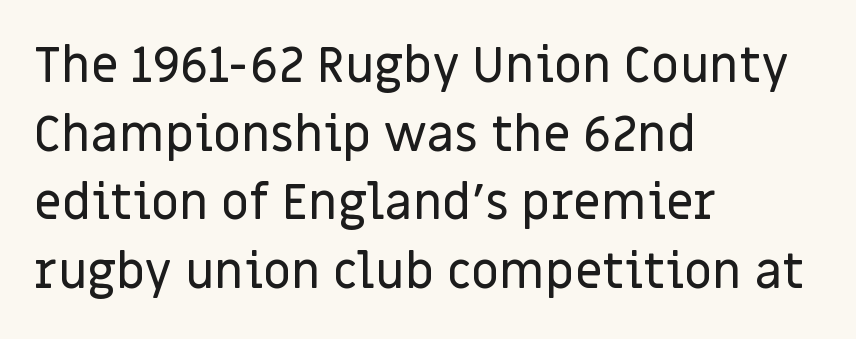
Q: Is the text italic (slanted)? A: No, it is upright.
Q: Is the typeface a serif or a sans-serif typeface? A: Sans-serif.
Q: Is the text underlined? A: No.
Q: How is the paragraph aligned? A: Left-aligned.
Q: Is the spacing between letters normal or unusually wide? A: Normal.
Q: Is the spacing between lines tight, normal or loose? A: Normal.
Q: Width (condensed, normal, or wide)? A: Normal.
Q: Stroke contrast? A: Low.
Q: x-height? A: Large.
Q: Monospaced? A: No.
